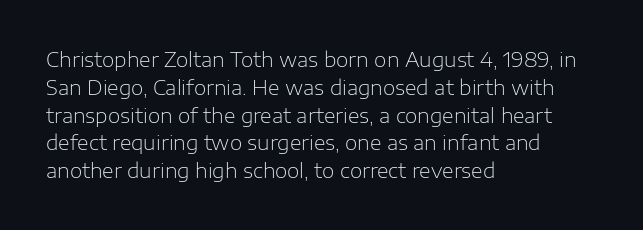
{"italic": "no", "bold": "no", "underline": "no", "align": "left", "line_spacing": "normal", "line_spacing_ratio": 1.39, "letter_spacing": "normal", "letter_spacing_em": 0.0, "glyph_px": 20}
